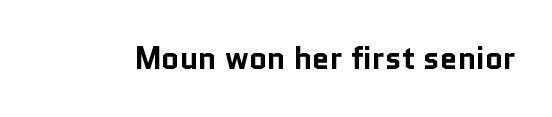
{"serif": "no", "italic": "no", "bold": "yes", "weight": "bold", "width": "normal", "stroke_contrast": "low", "x_height": "medium", "monospaced": "no", "underline": "no", "letter_spacing": "normal", "letter_spacing_em": 0.0, "glyph_px": 31}
